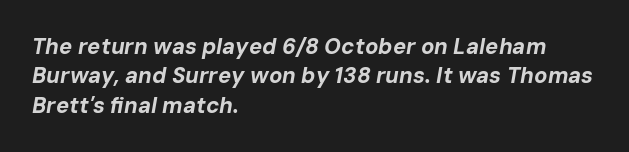
The image shows 22 px bold type, italic (leaning right); set left-aligned, normal line spacing (1.33x), normal letter spacing, not underlined.
